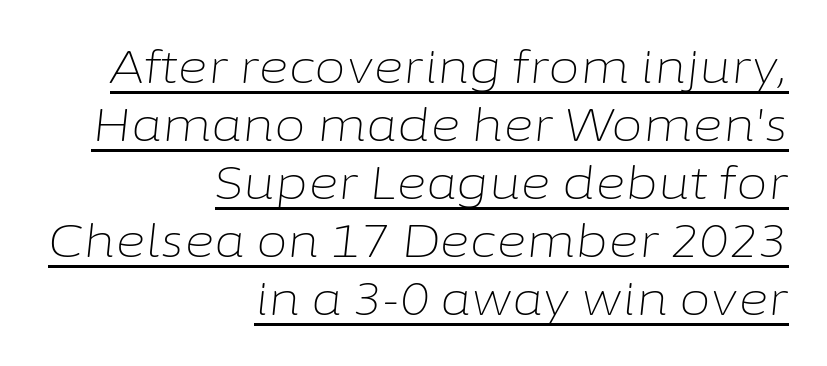
Proportional: the letters do not fall into vertical columns. The letterforms sit shoulder to shoulder at normal distance. Looks like someone drew a line under every word here. You can tell it's italic because the verticals aren't actually vertical. Each line ends at the same right margin while the left side varies.
